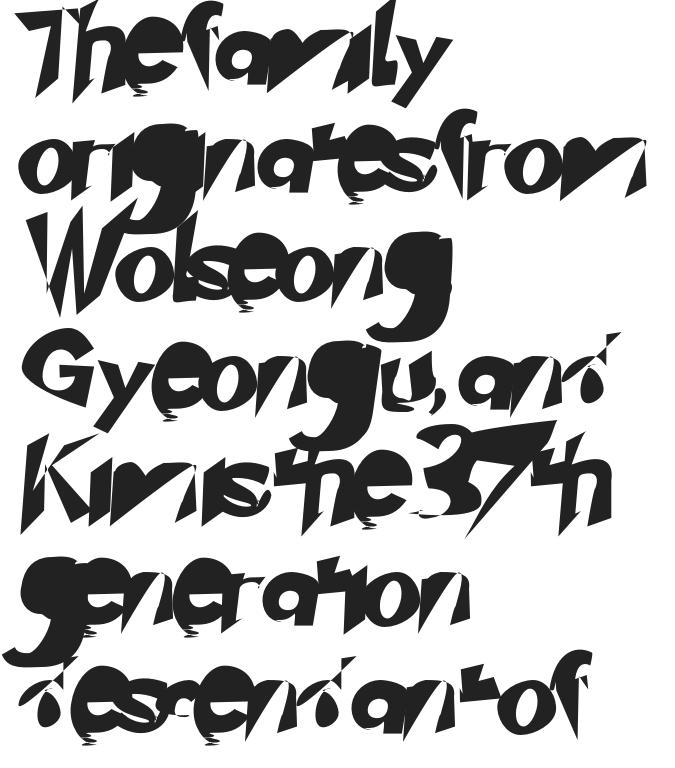
{"serif": "no", "width": "normal", "stroke_contrast": "low", "x_height": "small", "monospaced": "no", "underline": "no", "align": "left", "line_spacing": "normal", "line_spacing_ratio": 1.37, "letter_spacing": "normal", "letter_spacing_em": 0.0, "glyph_px": 79}
